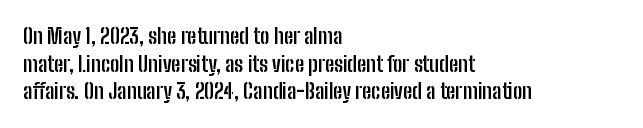
The image shows 21 px bold type, upright; set left-aligned, normal line spacing (1.32x), normal letter spacing, not underlined.
